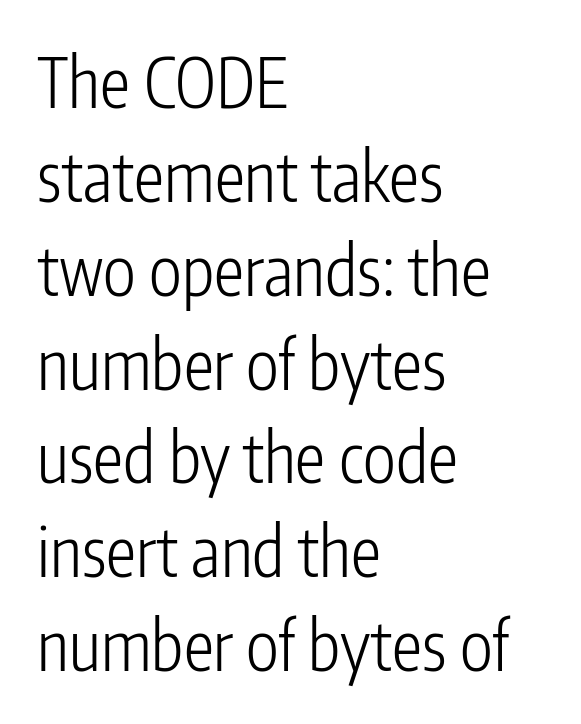
{"serif": "no", "italic": "no", "bold": "no", "weight": "light", "width": "condensed", "stroke_contrast": "low", "x_height": "medium", "monospaced": "no", "underline": "no", "align": "left", "line_spacing": "normal", "line_spacing_ratio": 1.38, "letter_spacing": "normal", "letter_spacing_em": 0.0, "glyph_px": 68}
